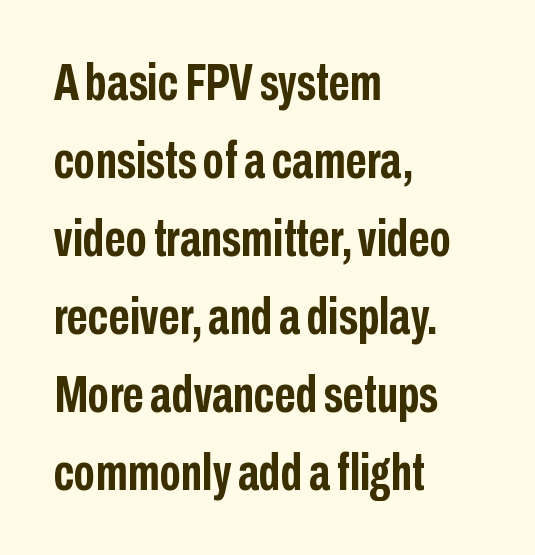
{"serif": "no", "italic": "no", "bold": "yes", "weight": "semibold", "width": "condensed", "stroke_contrast": "low", "x_height": "medium", "monospaced": "no", "underline": "no", "align": "left", "line_spacing": "normal", "line_spacing_ratio": 1.5, "letter_spacing": "normal", "letter_spacing_em": 0.0, "glyph_px": 52}
